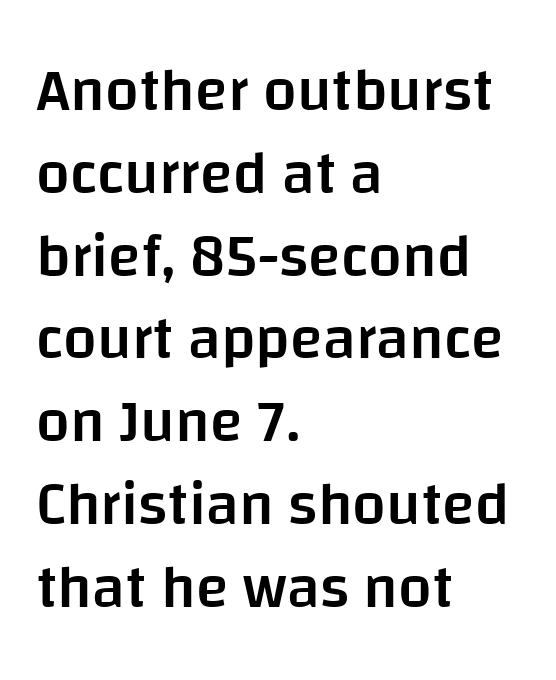
{"serif": "no", "italic": "no", "bold": "semi", "weight": "semibold", "width": "normal", "stroke_contrast": "low", "x_height": "large", "monospaced": "no", "underline": "no", "align": "left", "line_spacing": "normal", "line_spacing_ratio": 1.38, "letter_spacing": "normal", "letter_spacing_em": 0.0, "glyph_px": 60}
